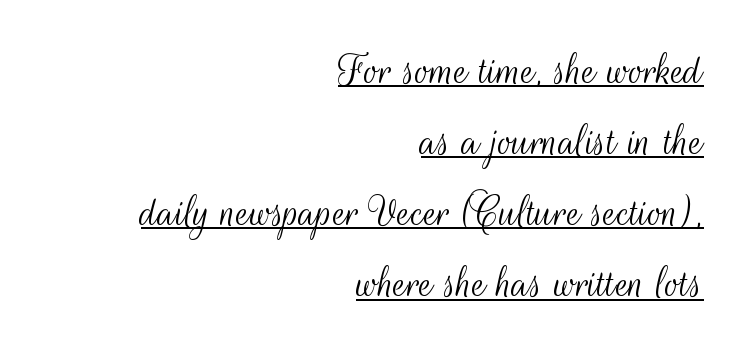
Q: Is the text bold? A: No.
Q: Is the text italic (slanted)? A: Yes.
Q: Is the typeface a serif or a sans-serif typeface? A: Sans-serif.
Q: Is the text underlined? A: Yes.
Q: How is the paragraph aligned? A: Right-aligned.
Q: Is the spacing between letters normal or unusually wide? A: Normal.
Q: Is the spacing between lines tight, normal or loose? A: Normal.
Q: Width (condensed, normal, or wide)? A: Condensed.
Q: Stroke contrast? A: Medium.
Q: x-height? A: Small.
Q: Monospaced? A: No.
